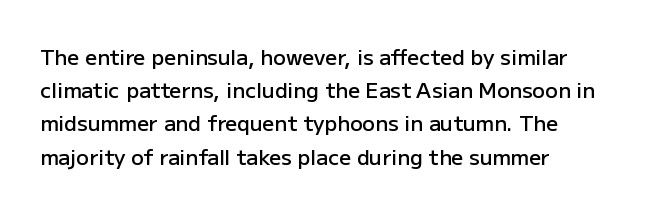
Q: Is the text bold? A: Semi-bold.
Q: Is the text italic (slanted)? A: No, it is upright.
Q: Is the text underlined? A: No.
Q: How is the paragraph aligned? A: Left-aligned.
Q: Is the spacing between letters normal or unusually wide? A: Normal.
Q: Is the spacing between lines tight, normal or loose? A: Normal.
